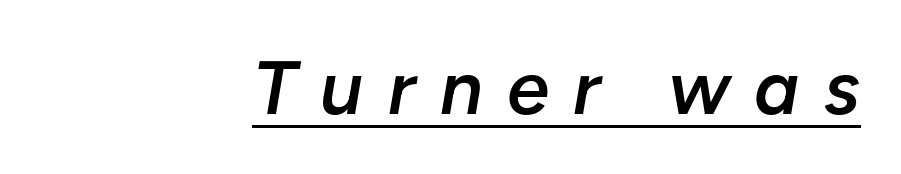
{"italic": "yes", "lean": "right", "slant_degrees": 10, "bold": "semi", "weight": "semibold", "width": "normal", "stroke_contrast": "low", "x_height": "medium", "monospaced": "no", "underline": "yes", "align": "right", "letter_spacing": "wide", "letter_spacing_em": 0.32, "glyph_px": 76}
